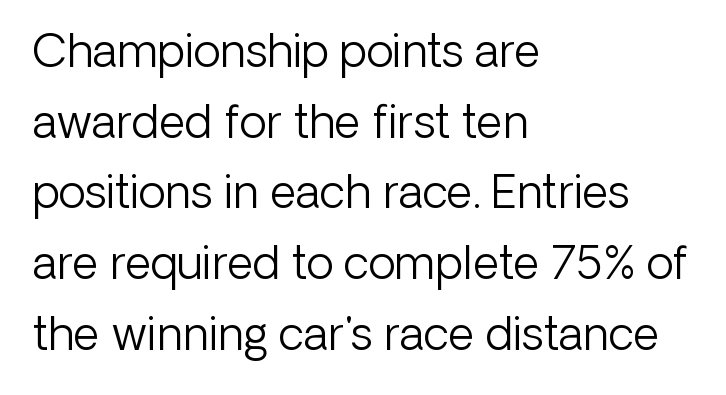
Casual observation: everything's shoved over to the left. Is the letter spacing exaggerated? No — it looks like the ordinary default. Descenders are the only things crossing below the line. Weight class: somewhere from thin through regular. Typographically, this falls in the sans-serif category.
